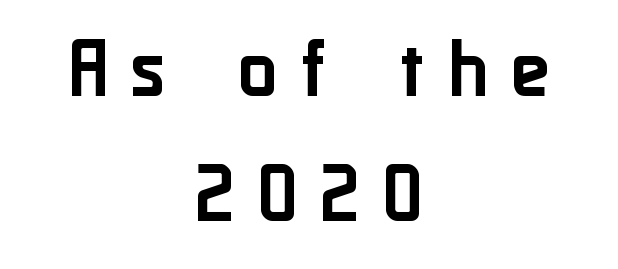
The image shows 65 px sans-serif type, upright; set centered, loose line spacing (1.92x), unusually wide letter spacing (+0.35 em), not underlined; low stroke contrast and a medium x-height.
